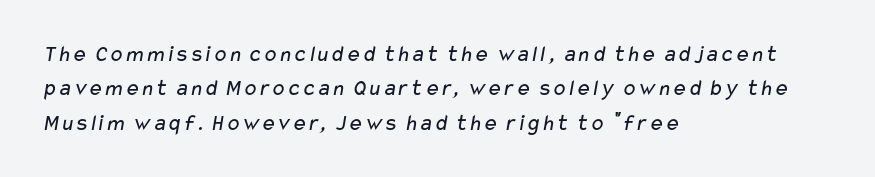
{"bold": "no", "underline": "no", "align": "left", "line_spacing": "normal", "line_spacing_ratio": 1.5, "letter_spacing": "normal", "letter_spacing_em": 0.0, "glyph_px": 23}
